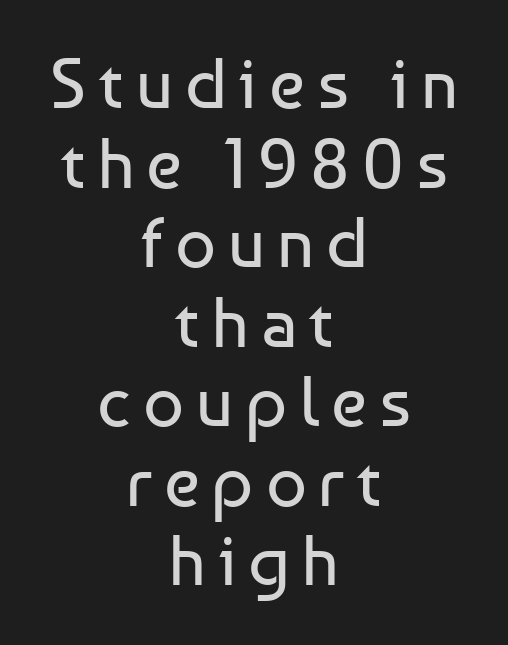
The image shows 71 px regular-weight sans-serif type, upright; set centered, tight line spacing (1.12x), not underlined; low stroke contrast and a medium x-height.
